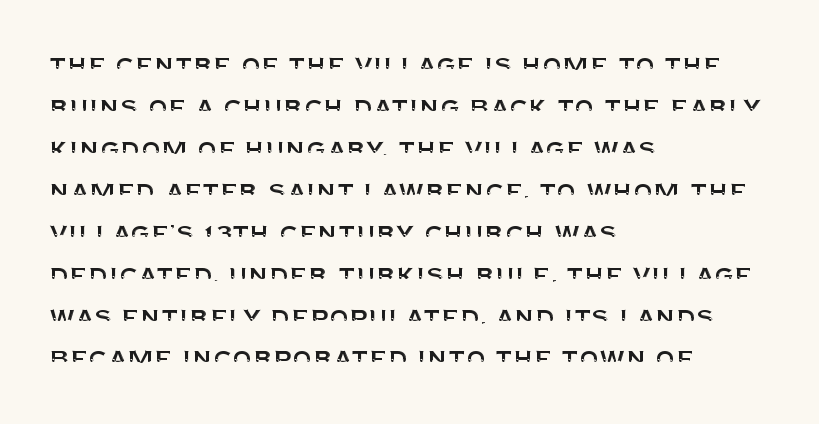
Nothing sits at the stroke ends, so this counts as sans-serif. These lines stack with their left ends in a neat column. Just letters on the line, the space beneath them empty. The face used here is proportionally spaced, like ordinary book or web type. Regarding leading, the lines here are spaced in the standard way.
